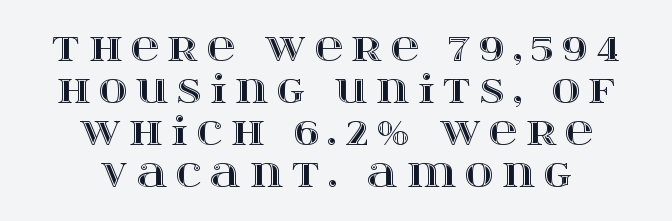
The image shows 39 px wide type, upright; set centered, tight line spacing (1.08x), unusually wide letter spacing (+0.22 em), not underlined; a large x-height.
